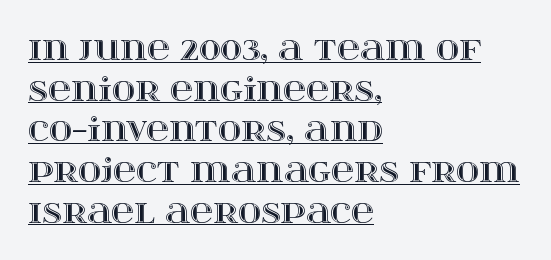
The image shows 32 px wide type, upright; set left-aligned, normal line spacing (1.27x), normal letter spacing, underlined; a large x-height.
